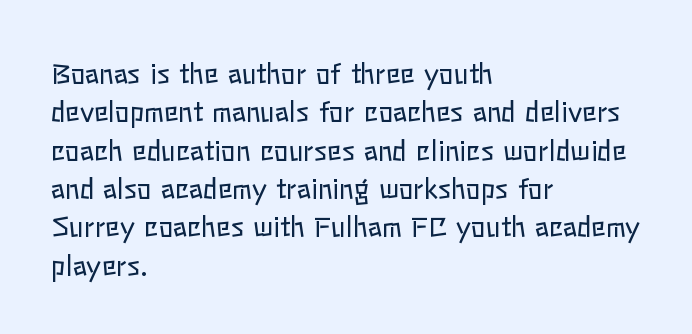
The image shows 27 px text type, upright; set left-aligned, normal line spacing (1.42x), normal letter spacing, not underlined.
